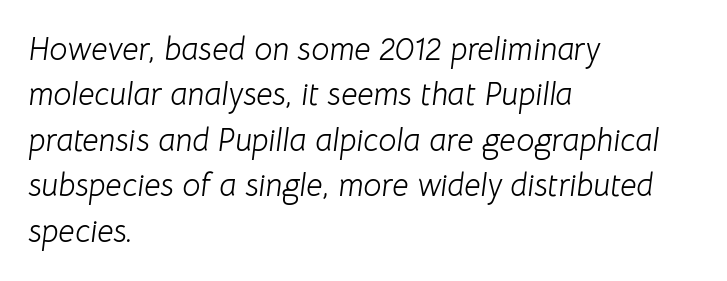
This sample uses plain, unmodified letter spacing. The typography opts for an oblique posture over an upright one. The glyphs are unaccompanied by any horizontal stroke below them. Stem width sits at or under what a default text font uses. Do the characters align in a grid? No, the font is proportional. The paragraph has a hard left edge and a soft right edge.
